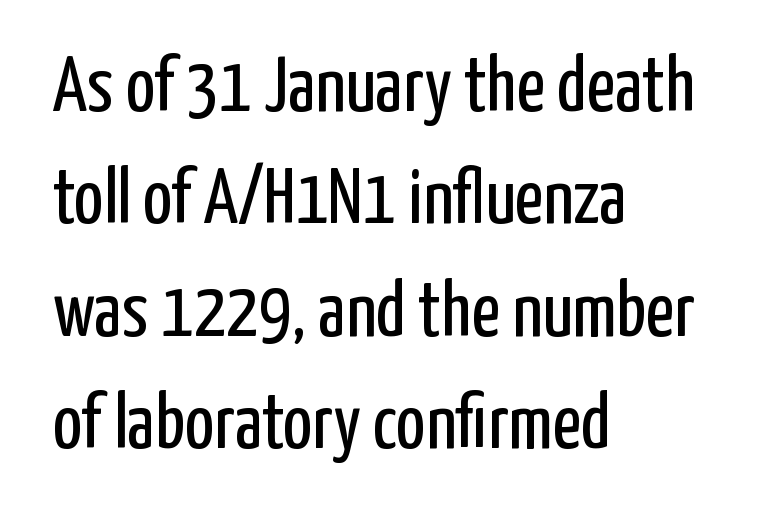
{"serif": "no", "italic": "no", "bold": "no", "weight": "regular", "width": "condensed", "stroke_contrast": "low", "x_height": "medium", "monospaced": "no", "underline": "no", "align": "left", "line_spacing": "normal", "line_spacing_ratio": 1.44, "letter_spacing": "normal", "letter_spacing_em": 0.0, "glyph_px": 78}
